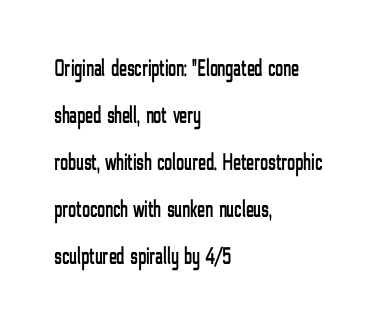
Lines of text with bare space underneath. You could fit nearly another row in the gap between these rows. Compared with typical body copy, the letter spacing here is the same. No italicization has been applied; the sample stays upright.
